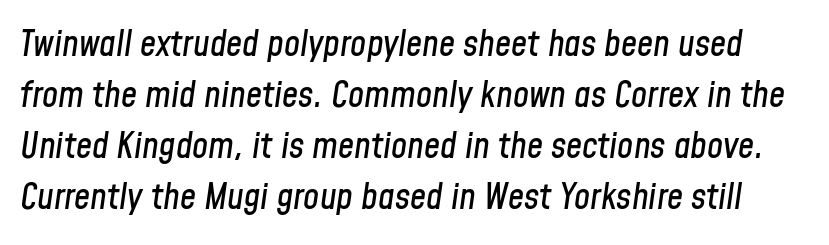
Q: Is the text italic (slanted)? A: Yes, it leans right by about 8 degrees.
Q: Is the text underlined? A: No.
Q: Is the spacing between letters normal or unusually wide? A: Normal.
Q: Is the spacing between lines tight, normal or loose? A: Normal.
Q: Width (condensed, normal, or wide)? A: Condensed.
Q: Stroke contrast? A: Low.
Q: x-height? A: Medium.
Q: Monospaced? A: No.
